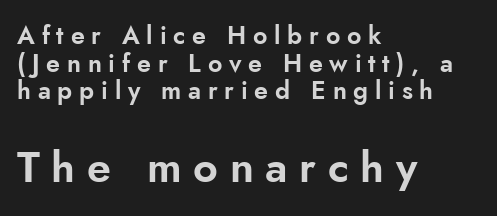
The image shows 43 px sans-serif type, upright; set left-aligned, tight line spacing (1.11x), unusually wide letter spacing (+0.27 em), not underlined; the second (bottom) block is 1.72x larger; low stroke contrast and a small x-height.
